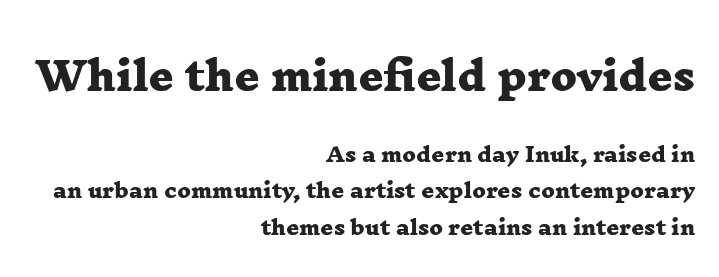
Q: Is the text bold? A: Yes.
Q: Is the typeface a serif or a sans-serif typeface? A: Serif.
Q: Is the text underlined? A: No.
Q: How is the paragraph aligned? A: Right-aligned.
Q: Is the spacing between letters normal or unusually wide? A: Normal.
Q: Which block of text is set in a larger size, the first (top) or the second (bottom)? A: The first (top) one.
Q: Width (condensed, normal, or wide)? A: Wide.
Q: Stroke contrast? A: Low.
Q: x-height? A: Medium.
Q: Monospaced? A: No.
